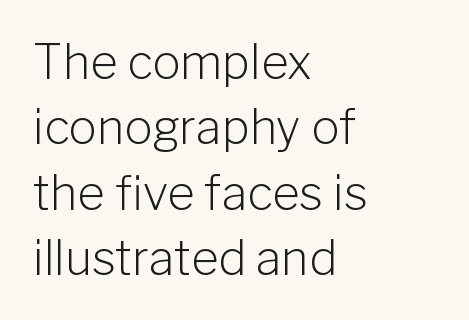
No word sits above an underline. The letters advance in unequal steps, a hallmark of proportional type. You can tell it's not italic because the verticals are truly vertical. No extra ink here — the face is not bold. Short and long lines alike share a common starting point at left. Leading: standard.
